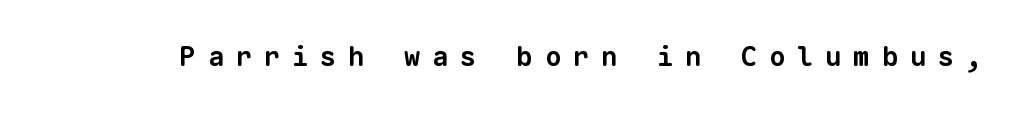
This sample uses expanded letter spacing, leaving extra air between glyphs. No word sits above an underline. The font is running at its bold setting.
